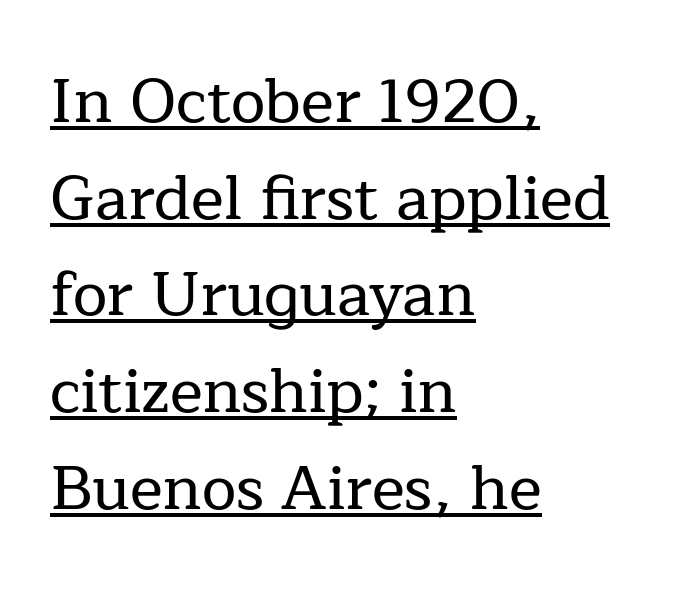
Each new line begins a customary step beneath the previous one. A classic flush-left, rag-right setting is used for this passage. Think of a printed novel: that variable character pitch is what you see here. This rendering leaves character spacing at its baseline value.
